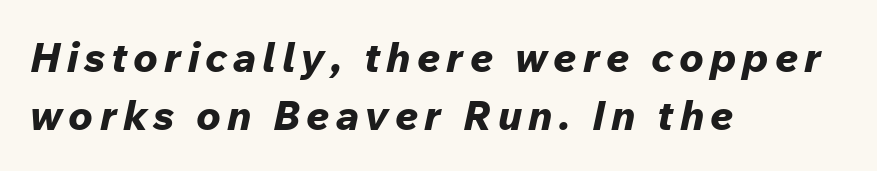
Q: Is the text bold? A: Yes.
Q: Is the text italic (slanted)? A: Yes, it leans right by about 12 degrees.
Q: Is the text underlined? A: No.
Q: How is the paragraph aligned? A: Left-aligned.
Q: Is the spacing between lines tight, normal or loose? A: Normal.
Q: Width (condensed, normal, or wide)? A: Normal.
Q: Stroke contrast? A: Low.
Q: x-height? A: Medium.
Q: Monospaced? A: No.
